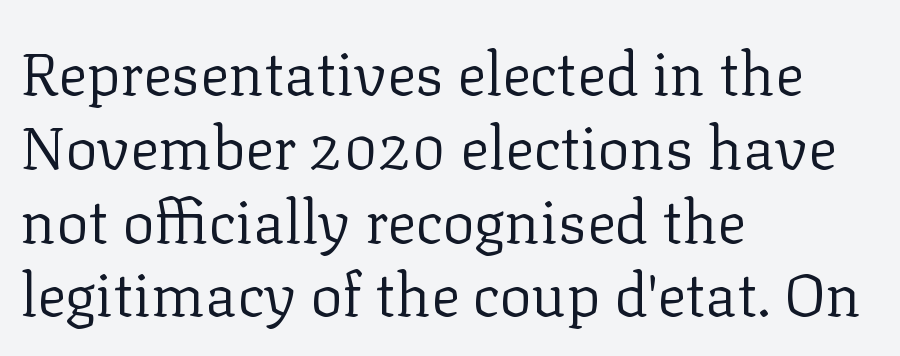
{"serif": "yes", "italic": "no", "bold": "no", "weight": "regular", "width": "normal", "stroke_contrast": "low", "x_height": "medium", "monospaced": "no", "underline": "no", "align": "left", "line_spacing_ratio": 1.23, "letter_spacing": "normal", "letter_spacing_em": 0.0, "glyph_px": 60}
